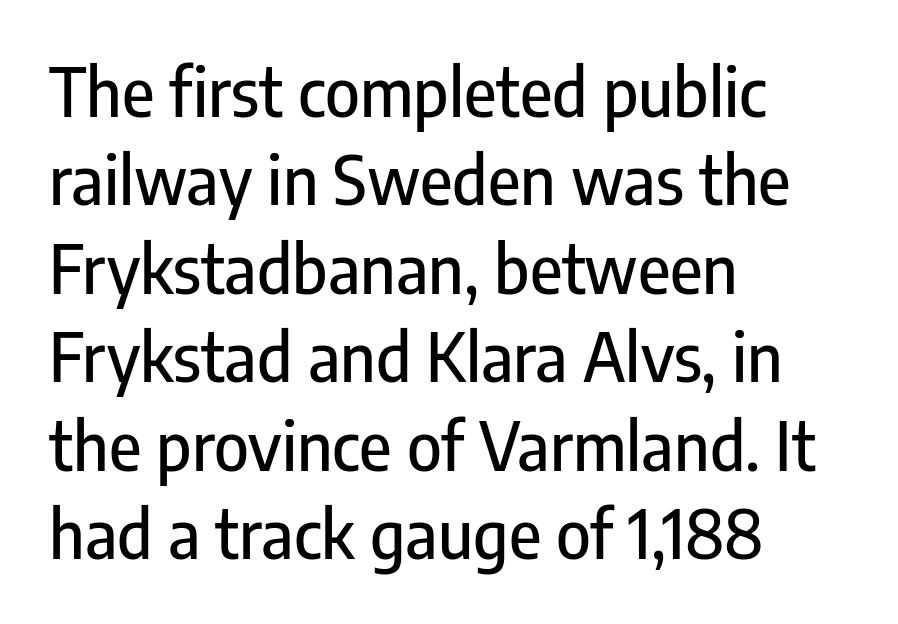
The image shows 66 px condensed sans-serif type, upright; set left-aligned, normal line spacing (1.34x), normal letter spacing, not underlined; low stroke contrast and a medium x-height.
